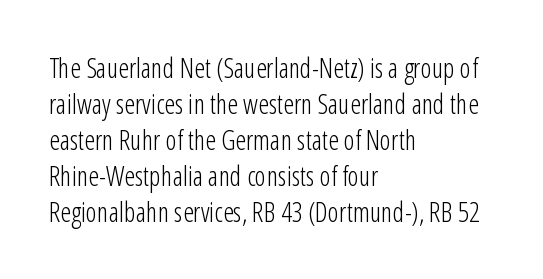
Q: Is the text bold? A: No.
Q: Is the text italic (slanted)? A: No, it is upright.
Q: Is the text underlined? A: No.
Q: How is the paragraph aligned? A: Left-aligned.
Q: Is the spacing between letters normal or unusually wide? A: Normal.
Q: Is the spacing between lines tight, normal or loose? A: Normal.
